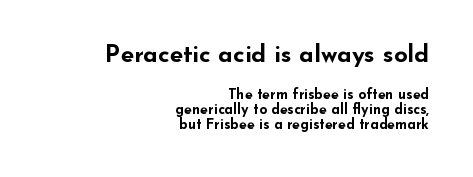
Q: Is the text bold? A: Yes.
Q: Is the text italic (slanted)? A: No, it is upright.
Q: Is the text underlined? A: No.
Q: How is the paragraph aligned? A: Right-aligned.
Q: Is the spacing between letters normal or unusually wide? A: Normal.
Q: Is the spacing between lines tight, normal or loose? A: Tight.
Q: Which block of text is set in a larger size, the first (top) or the second (bottom)? A: The first (top) one.
